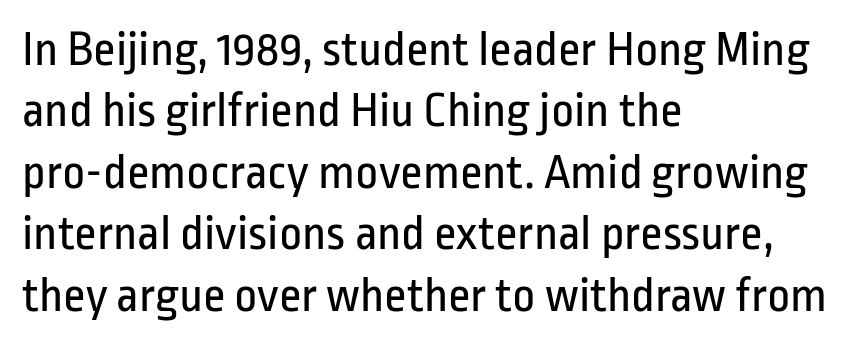
A quiet, ordinary-to-light weight characterises the typeface. This is sans-serif lettering, the kind often seen on screens and signage. Spacing verdict: proportional, widths tailored to each character. Which margin do the lines hug? The left one — the right edge is uneven. Inter-character spacing is left at the font's built-in metrics. The letters stand upright; this is a roman face.
